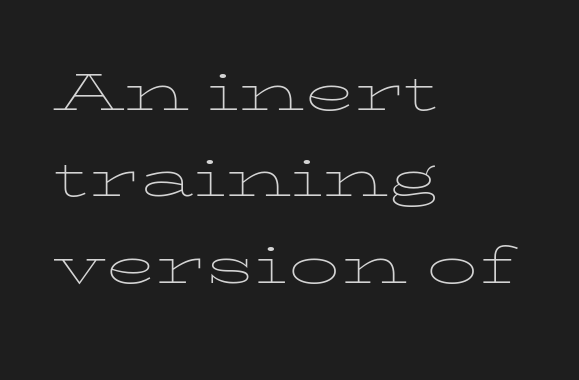
Q: Is the text bold? A: No.
Q: Is the text italic (slanted)? A: No, it is upright.
Q: Is the text underlined? A: No.
Q: How is the paragraph aligned? A: Left-aligned.
Q: Is the spacing between letters normal or unusually wide? A: Normal.
Q: Is the spacing between lines tight, normal or loose? A: Normal.
Q: Width (condensed, normal, or wide)? A: Wide.
Q: Stroke contrast? A: Low.
Q: x-height? A: Medium.
Q: Monospaced? A: No.
